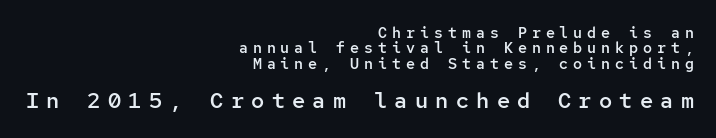
The setting favours the right margin, as signatures and pull-quotes sometimes do. The passage shown is not underscored anywhere. Short note: letters widely spaced. The letters stand upright; this is a roman face. The vertical gap from one line to the next is small. Between these two stacked blocks, the lower one wins on size.
